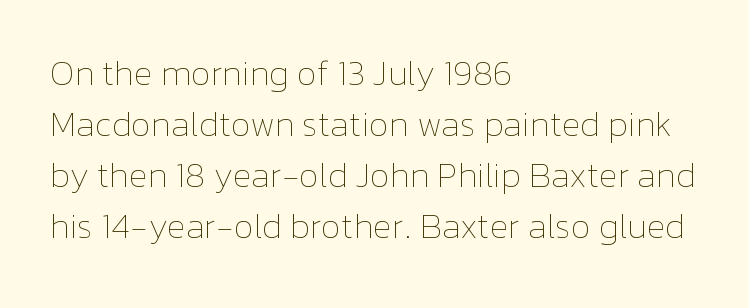
The image shows 35 px thin type, upright; set left-aligned, normal line spacing (1.46x), normal letter spacing, not underlined; low stroke contrast and a medium x-height.
